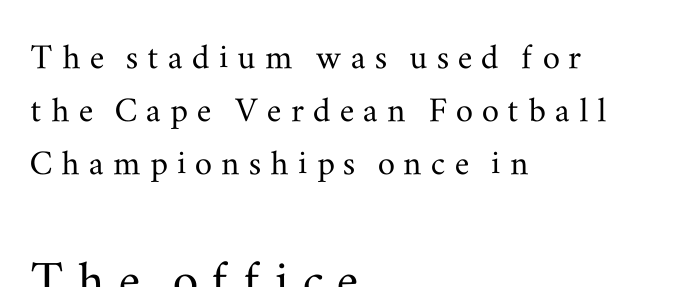
Q: Is the text italic (slanted)? A: No, it is upright.
Q: Is the typeface a serif or a sans-serif typeface? A: Serif.
Q: Is the text underlined? A: No.
Q: How is the paragraph aligned? A: Left-aligned.
Q: Is the spacing between letters normal or unusually wide? A: Unusually wide.
Q: Which block of text is set in a larger size, the first (top) or the second (bottom)? A: The second (bottom) one.
Q: Width (condensed, normal, or wide)? A: Wide.
Q: Stroke contrast? A: Medium.
Q: x-height? A: Small.
Q: Monospaced? A: No.
